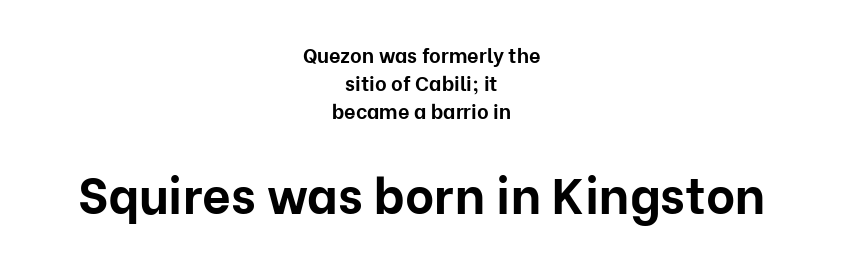
Q: Is the text bold? A: Yes.
Q: Is the text italic (slanted)? A: No, it is upright.
Q: Is the typeface a serif or a sans-serif typeface? A: Sans-serif.
Q: Is the text underlined? A: No.
Q: How is the paragraph aligned? A: Centered.
Q: Is the spacing between letters normal or unusually wide? A: Normal.
Q: Is the spacing between lines tight, normal or loose? A: Normal.
Q: Which block of text is set in a larger size, the first (top) or the second (bottom)? A: The second (bottom) one.
Q: Width (condensed, normal, or wide)? A: Normal.
Q: Stroke contrast? A: Low.
Q: x-height? A: Medium.
Q: Monospaced? A: No.
